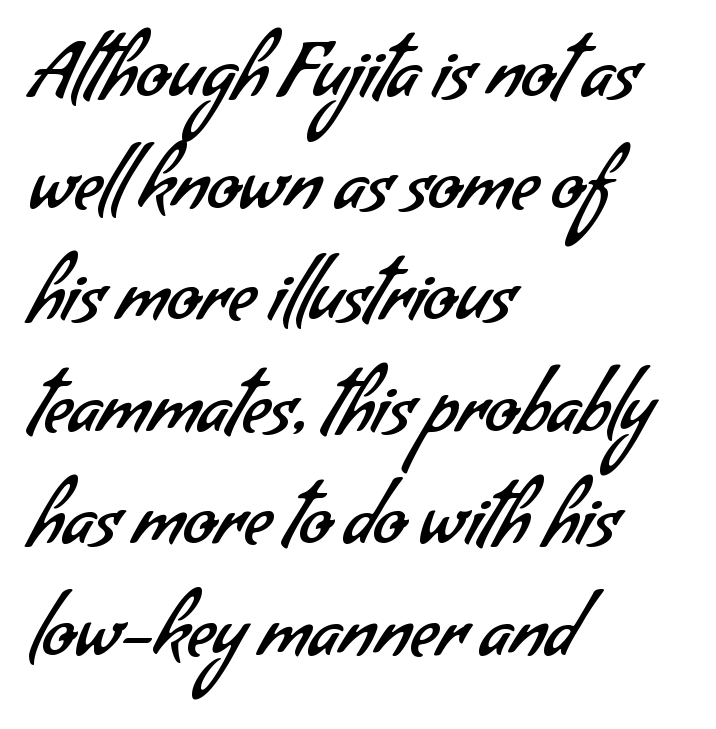
Bare-footed words on every line. Characters follow at the spacing the type designer built in. Casual observation: everything's shoved over to the left. A typesetter would call this proportional, since set widths differ per character.
